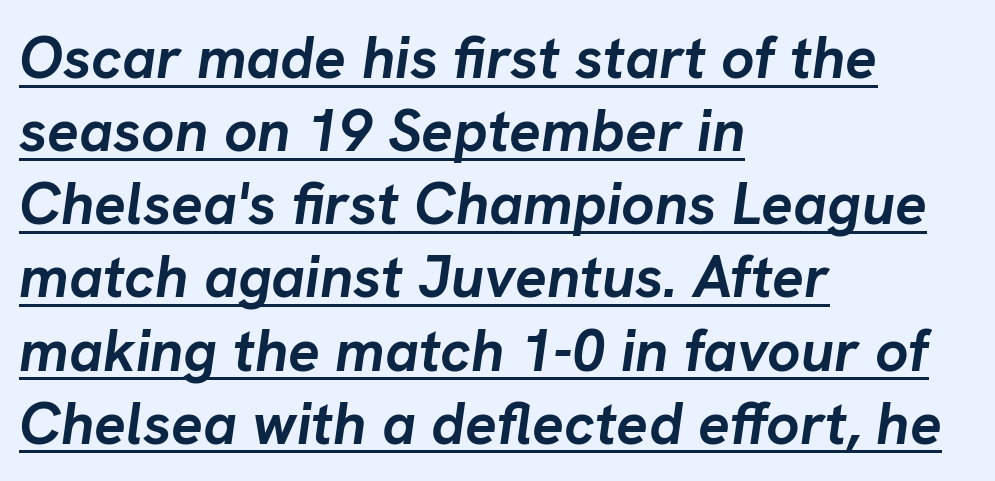
The image shows 59 px semibold type, italic (leaning right); set left-aligned, line spacing 1.24x, normal letter spacing, underlined; low stroke contrast and a medium x-height.
